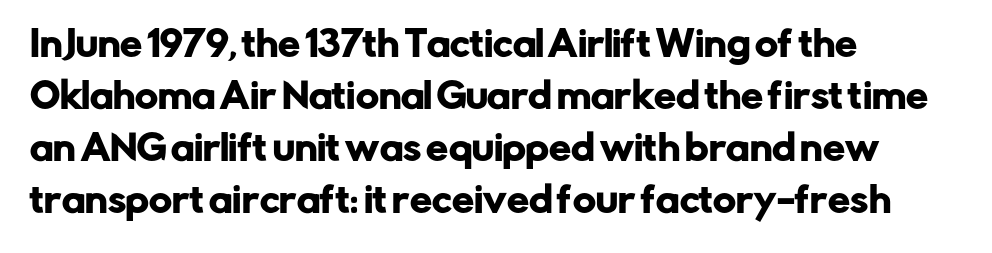
Between one letter and the next there's only the usual sliver of space. If you drew a ruler down the left edge, every line would touch it. Is there any slant? The stems are plumb. In terms of letterform style, serifs are entirely absent.
